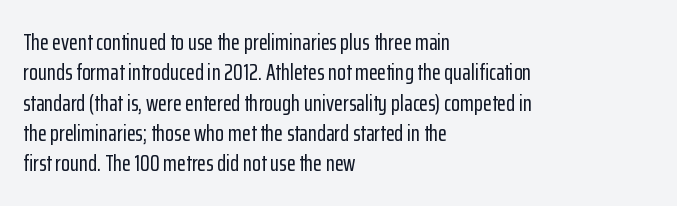
The image shows 23 px text type, upright; set left-aligned, normal line spacing (1.32x), normal letter spacing, not underlined.
